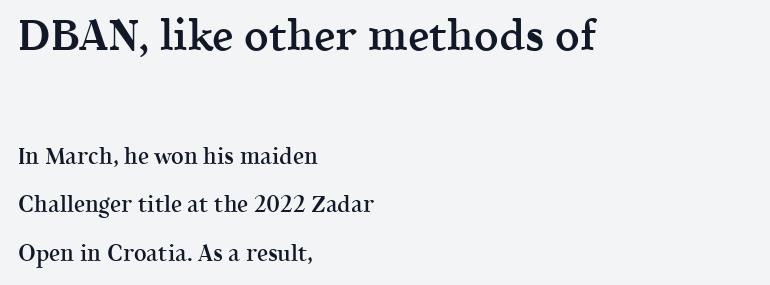
Is this a fixed-width face? No — the glyphs have proportional, varying widths. The passage shown begins with its larger block and ends with its smaller one. Loosely led — the rows are spread out. Quick note: underline off.
